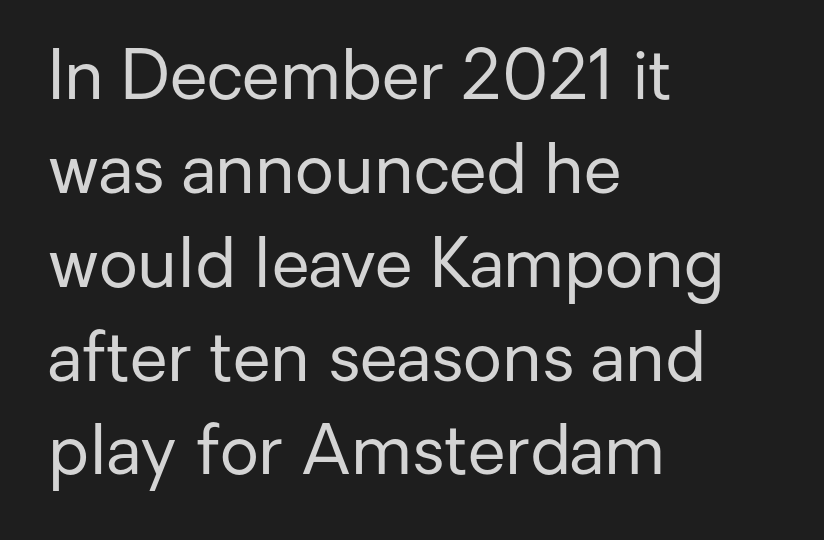
The image shows 68 px regular-weight sans-serif type, upright; set left-aligned, normal line spacing (1.38x), normal letter spacing, not underlined; low stroke contrast and a medium x-height.
